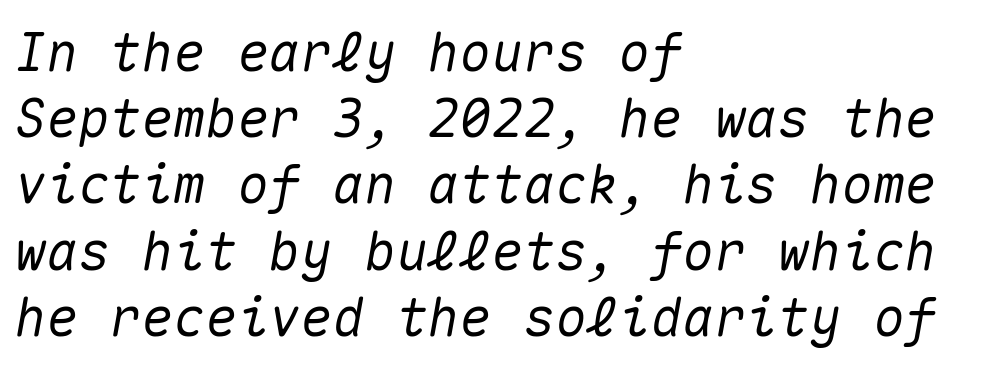
In terms of posture, this sample is oblique. What's the leading like? Ordinary, nothing unusual. The type is set solid horizontally, with unmodified tracking. Unmarked baselines from the first word to the last.
